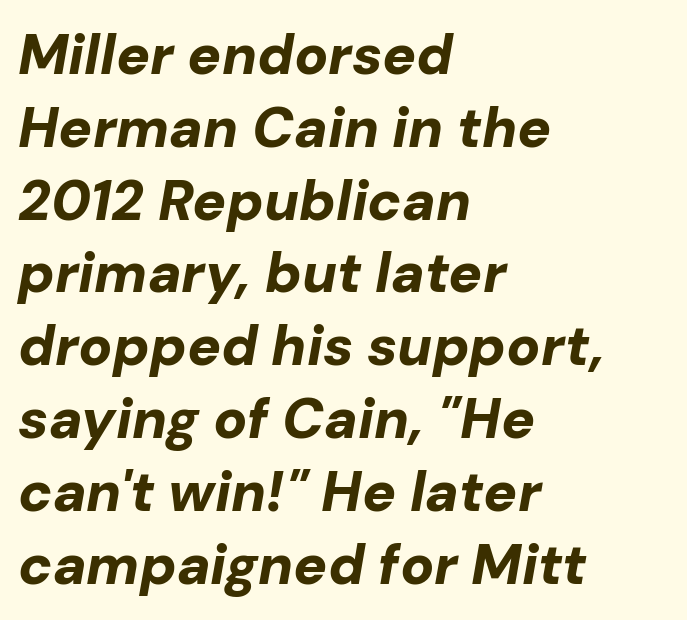
The face used here has the dense, thick strokes of a bold. If you measured baseline to baseline, you'd find a middling distance. Horizontally, the lines are justified to the leading edge only. Every character sits at an angle, as italics do. Does extra space separate the letters? No, they use regular spacing. Descender tails drop into unmarked territory.
